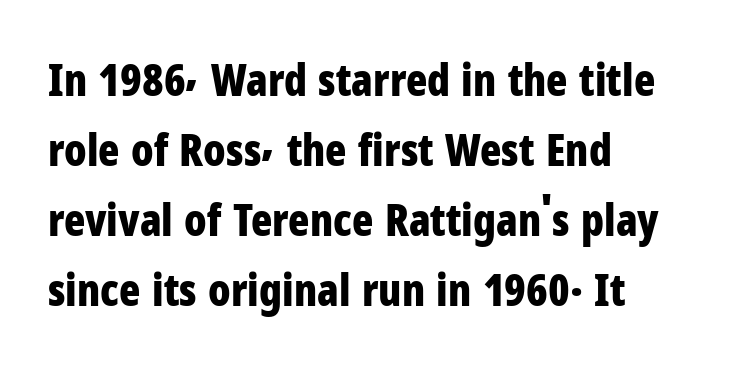
The image shows 44 px bold, condensed sans-serif type, upright; set left-aligned, normal line spacing (1.59x), normal letter spacing, not underlined; low stroke contrast and a medium x-height.
